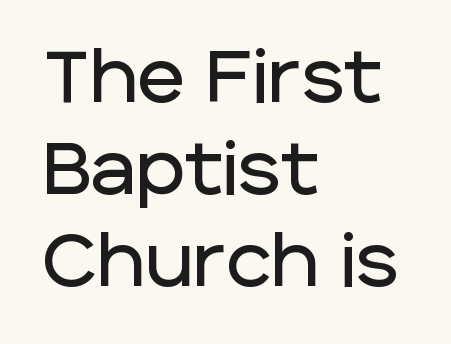
The image shows 73 px sans-serif type, upright; set left-aligned, normal line spacing (1.26x), normal letter spacing, not underlined; low stroke contrast and a large x-height.
